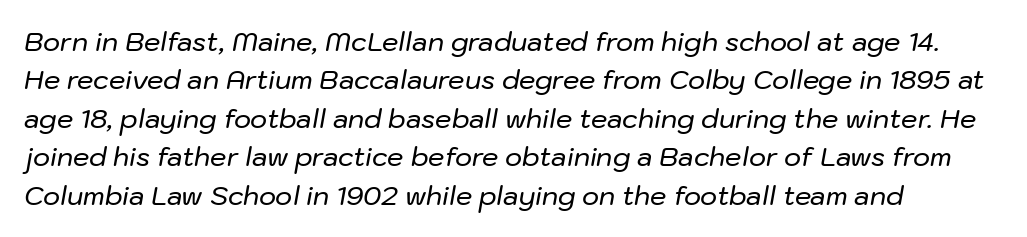
The image shows 26 px text type, italic (leaning right); set left-aligned, normal line spacing (1.48x), normal letter spacing, not underlined.
